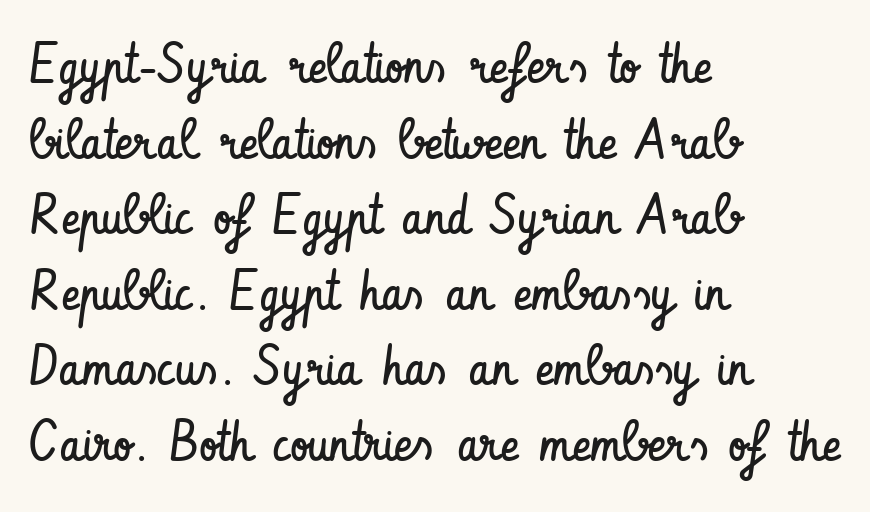
The image shows 56 px regular-weight, condensed sans-serif type, upright; set left-aligned, normal line spacing (1.35x), normal letter spacing, not underlined; low stroke contrast and a small x-height.
